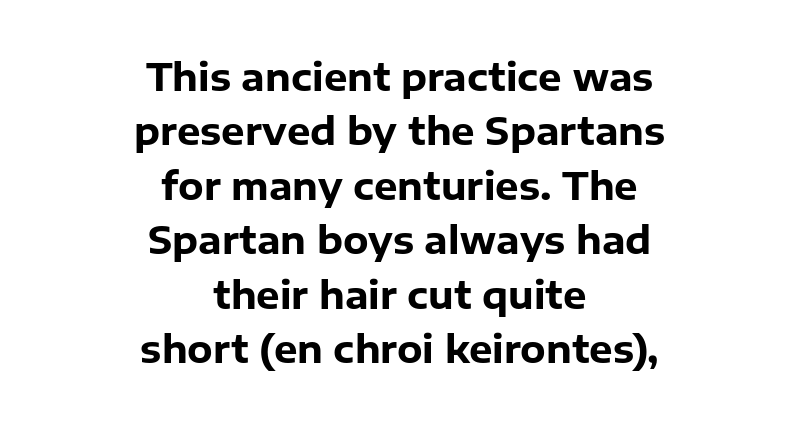
Q: Is the text bold? A: Yes.
Q: Is the text italic (slanted)? A: No, it is upright.
Q: Is the typeface a serif or a sans-serif typeface? A: Sans-serif.
Q: Is the text underlined? A: No.
Q: How is the paragraph aligned? A: Centered.
Q: Is the spacing between letters normal or unusually wide? A: Normal.
Q: Is the spacing between lines tight, normal or loose? A: Normal.
Q: Width (condensed, normal, or wide)? A: Normal.
Q: Stroke contrast? A: Low.
Q: x-height? A: Medium.
Q: Monospaced? A: No.
